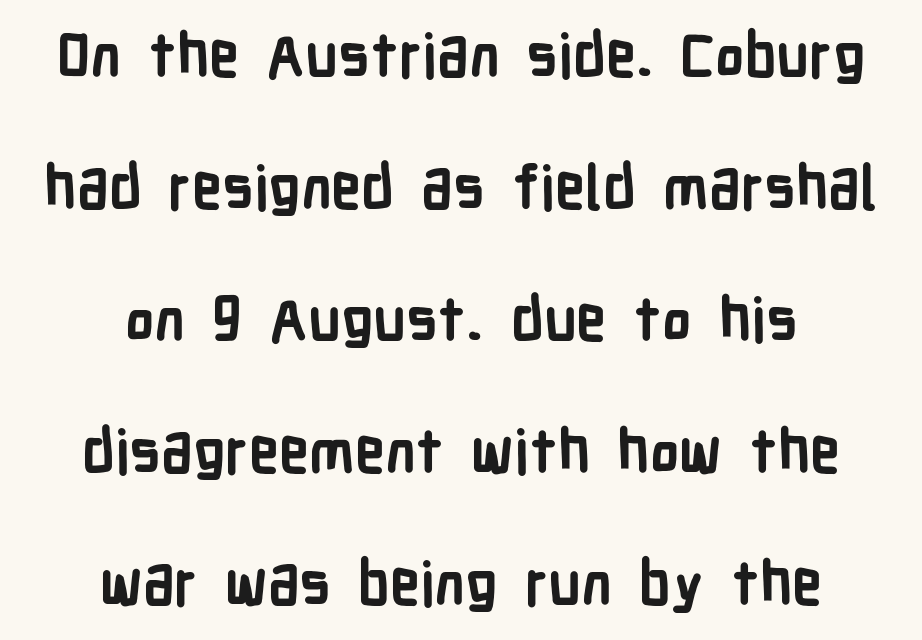
The image shows 60 px semibold, condensed sans-serif type, upright; set centered, loose line spacing (2.2x), normal letter spacing, not underlined; low stroke contrast and a medium x-height.
